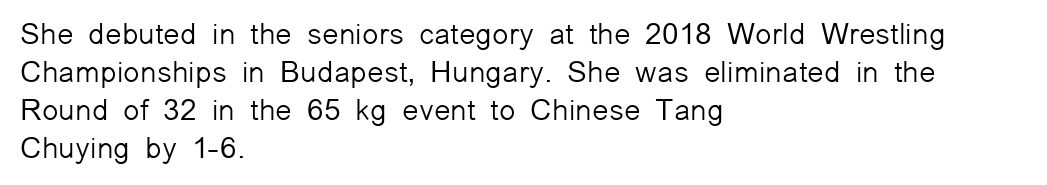
Q: Is the text bold? A: No.
Q: Is the text italic (slanted)? A: No, it is upright.
Q: Is the typeface a serif or a sans-serif typeface? A: Sans-serif.
Q: Is the text underlined? A: No.
Q: How is the paragraph aligned? A: Left-aligned.
Q: Is the spacing between letters normal or unusually wide? A: Normal.
Q: Is the spacing between lines tight, normal or loose? A: Normal.
Q: Width (condensed, normal, or wide)? A: Normal.
Q: Stroke contrast? A: Low.
Q: x-height? A: Medium.
Q: Monospaced? A: No.
